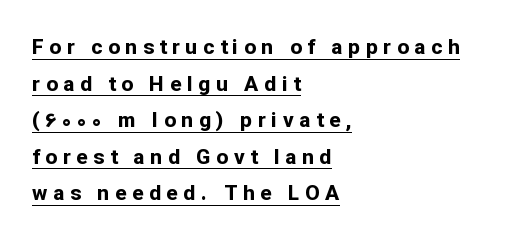
The image shows 21 px bold type, upright; set left-aligned, line spacing 1.74x, unusually wide letter spacing (+0.27 em), underlined.
